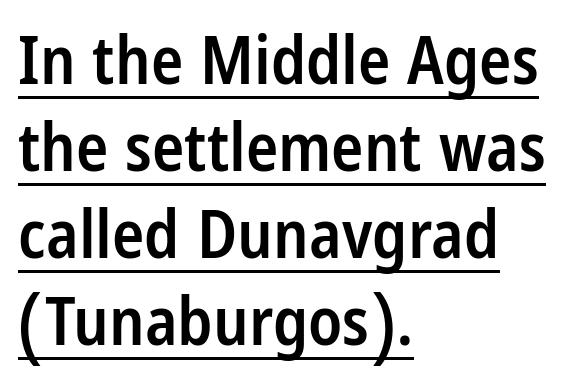
Descenders here cross a horizontal rule under the line. Caption: multi-line text, flush left, ragged right. If you drew a line through each stem, it would be perfectly vertical. The letters are semibold — heavier than regular but short of a full bold.
